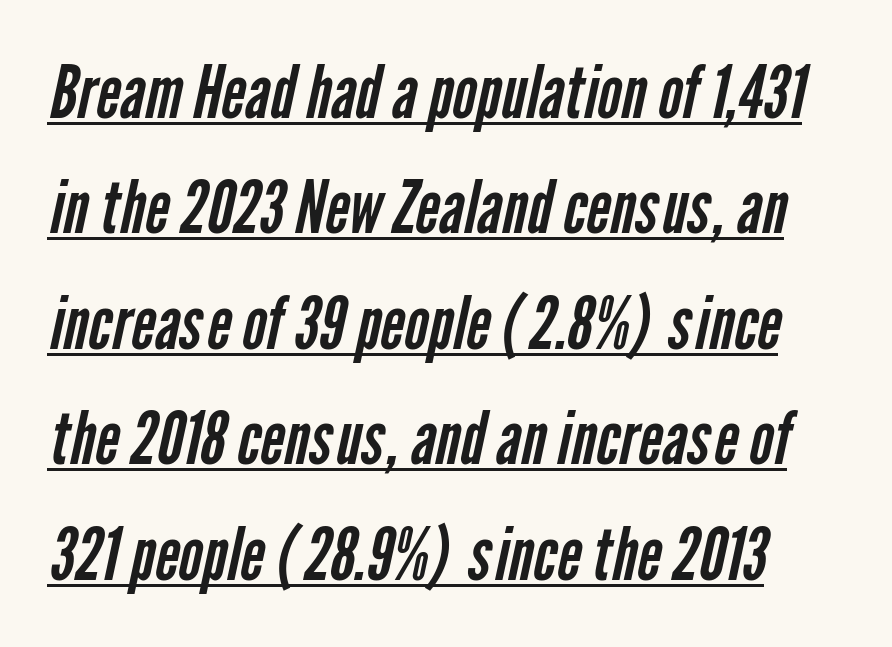
The image shows 74 px regular-weight, condensed sans-serif type; set left-aligned, normal line spacing (1.56x), normal letter spacing, underlined; low stroke contrast and a medium x-height.
